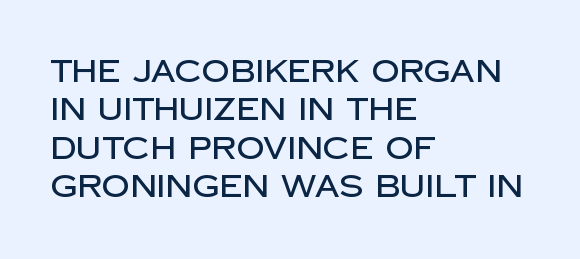
Q: Is the text italic (slanted)? A: No, it is upright.
Q: Is the typeface a serif or a sans-serif typeface? A: Sans-serif.
Q: Is the text underlined? A: No.
Q: How is the paragraph aligned? A: Left-aligned.
Q: Is the spacing between letters normal or unusually wide? A: Normal.
Q: Width (condensed, normal, or wide)? A: Normal.
Q: Stroke contrast? A: Low.
Q: x-height? A: Large.
Q: Monospaced? A: No.
